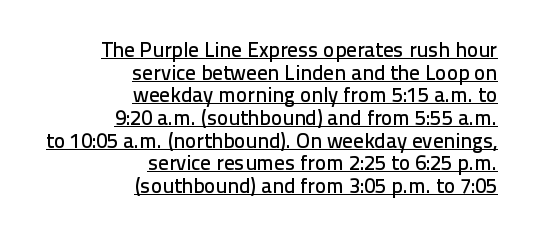
Q: Is the text italic (slanted)? A: No, it is upright.
Q: Is the text underlined? A: Yes.
Q: How is the paragraph aligned? A: Right-aligned.
Q: Is the spacing between letters normal or unusually wide? A: Normal.
Q: Is the spacing between lines tight, normal or loose? A: Tight.
